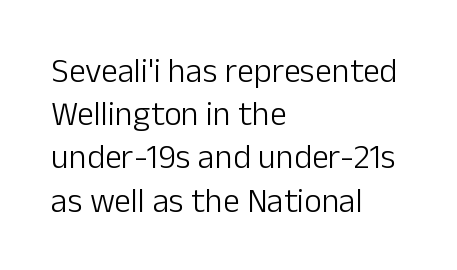
You could call the tracking neutral — neither tight nor loose. Classification — sans serif. Whoever set this chose a conventional vertical rhythm. The baseline area is clear. The letters advance in unequal steps, a hallmark of proportional type.
